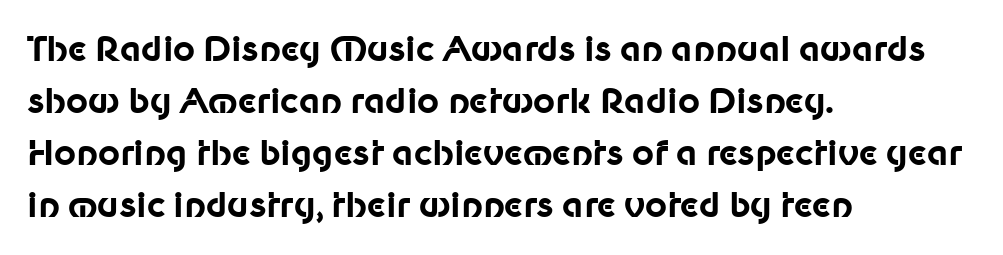
{"serif": "no", "italic": "no", "bold": "yes", "weight": "bold", "width": "normal", "stroke_contrast": "low", "x_height": "medium", "monospaced": "no", "underline": "no", "align": "left", "line_spacing": "normal", "line_spacing_ratio": 1.53, "letter_spacing": "normal", "letter_spacing_em": 0.0, "glyph_px": 34}
